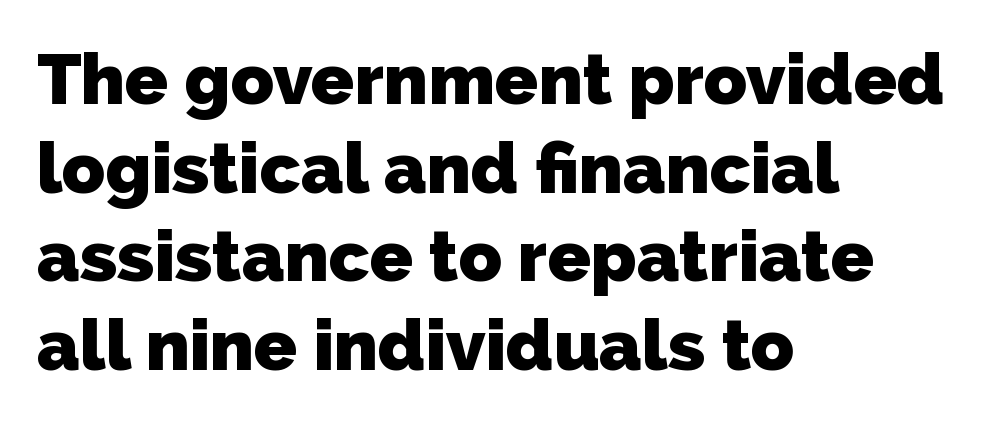
Q: Is the text bold? A: Yes.
Q: Is the typeface a serif or a sans-serif typeface? A: Sans-serif.
Q: Is the text underlined? A: No.
Q: How is the paragraph aligned? A: Left-aligned.
Q: Is the spacing between letters normal or unusually wide? A: Normal.
Q: Is the spacing between lines tight, normal or loose? A: Normal.
Q: Width (condensed, normal, or wide)? A: Normal.
Q: Stroke contrast? A: Low.
Q: x-height? A: Medium.
Q: Monospaced? A: No.
